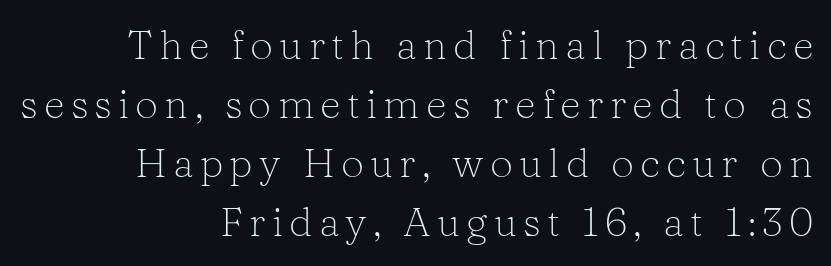
Q: Is the text bold? A: No.
Q: Is the text italic (slanted)? A: No, it is upright.
Q: Is the typeface a serif or a sans-serif typeface? A: Serif.
Q: Is the text underlined? A: No.
Q: How is the paragraph aligned? A: Right-aligned.
Q: Is the spacing between lines tight, normal or loose? A: Normal.
Q: Width (condensed, normal, or wide)? A: Normal.
Q: Stroke contrast? A: Low.
Q: x-height? A: Medium.
Q: Monospaced? A: No.
